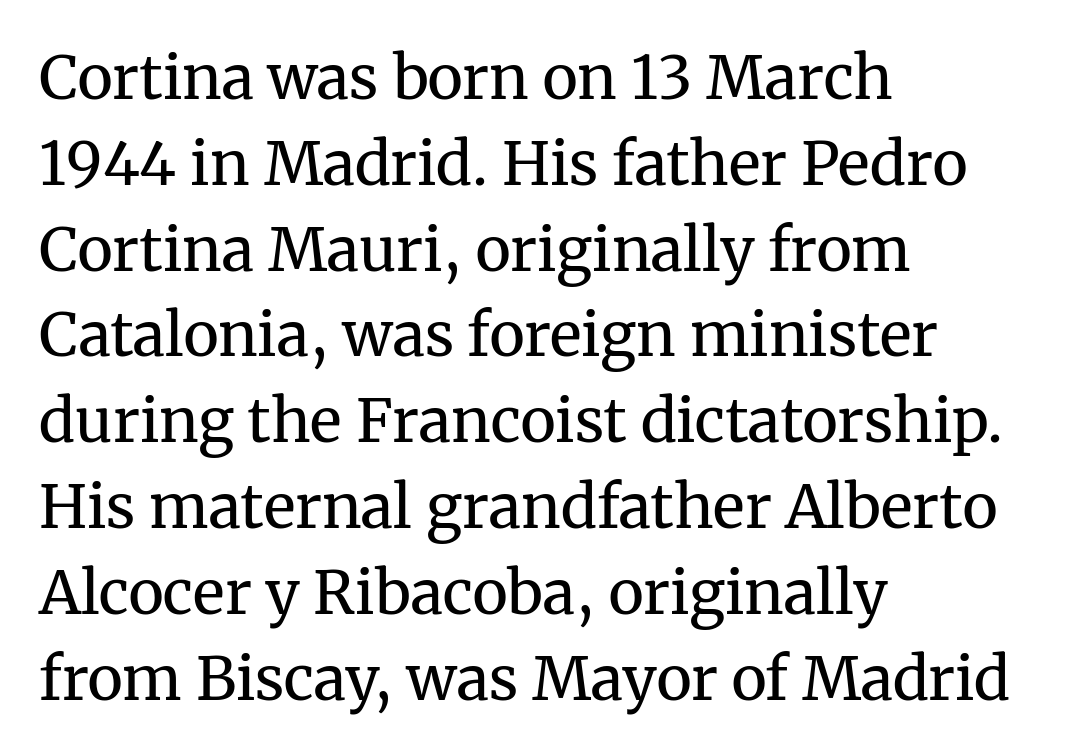
{"serif": "yes", "italic": "no", "bold": "no", "weight": "regular", "width": "normal", "stroke_contrast": "medium", "x_height": "medium", "monospaced": "no", "underline": "no", "align": "left", "line_spacing": "normal", "line_spacing_ratio": 1.43, "letter_spacing": "normal", "letter_spacing_em": 0.0, "glyph_px": 60}
